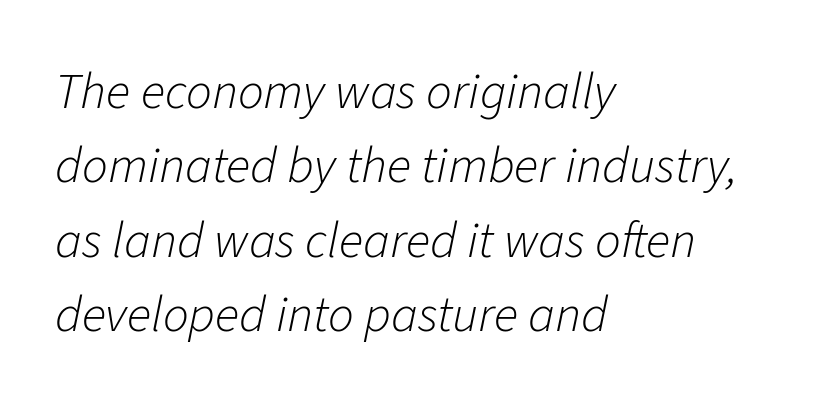
The image shows 51 px light type, italic (leaning right); set left-aligned, normal line spacing (1.46x), normal letter spacing, not underlined; low stroke contrast and a medium x-height.
